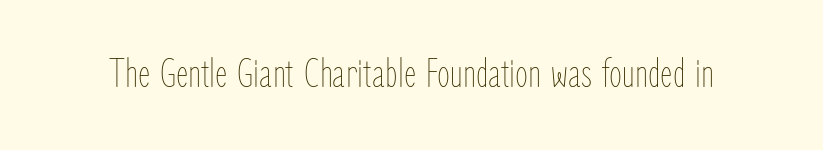
{"italic": "no", "bold": "no", "weight": "thin", "width": "condensed", "stroke_contrast": "low", "x_height": "medium", "monospaced": "no", "underline": "no", "letter_spacing": "normal", "letter_spacing_em": 0.0, "glyph_px": 42}
